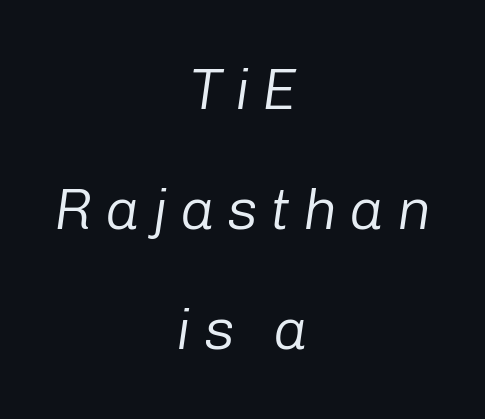
Q: Is the text bold? A: No.
Q: Is the text italic (slanted)? A: Yes, it leans right by about 8 degrees.
Q: Is the text underlined? A: No.
Q: How is the paragraph aligned? A: Centered.
Q: Is the spacing between letters normal or unusually wide? A: Unusually wide.
Q: Is the spacing between lines tight, normal or loose? A: Loose.
Q: Width (condensed, normal, or wide)? A: Normal.
Q: Stroke contrast? A: Low.
Q: x-height? A: Medium.
Q: Monospaced? A: No.
